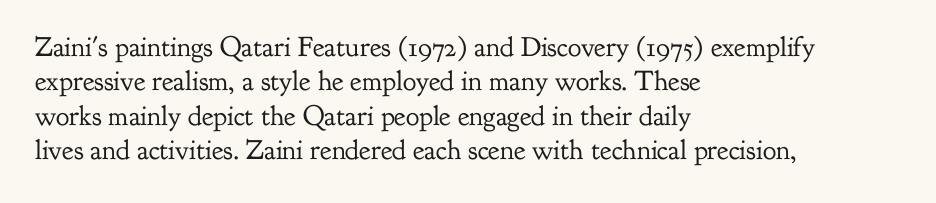
Tracking here is standard; glyphs follow each other at the usual distance. The type family on display is of the serif kind. Which margin do the lines hug? The left one — the right edge is uneven. The passage shown is typed in a proportional face where columns would drift.
